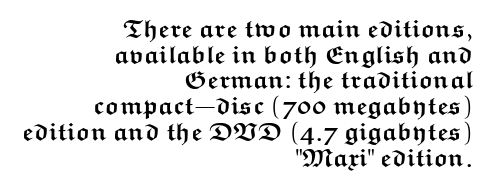
{"italic": "no", "bold": "yes", "underline": "no", "align": "right", "line_spacing": "tight", "line_spacing_ratio": 1.03, "letter_spacing": "normal", "letter_spacing_em": 0.0, "glyph_px": 25}
